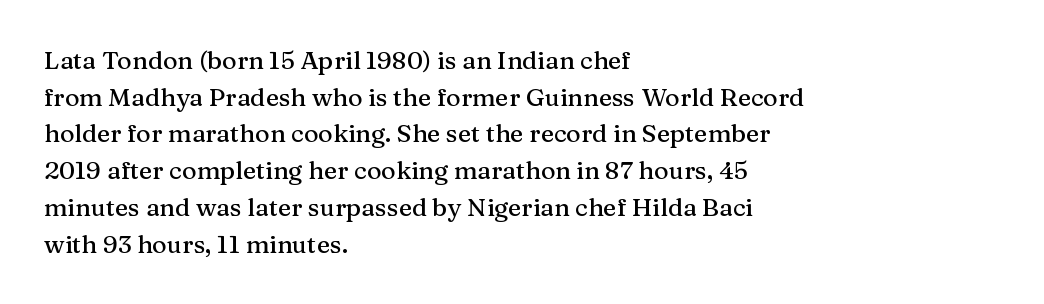
The image shows 25 px text type, upright; set left-aligned, normal line spacing (1.47x), normal letter spacing, not underlined.
